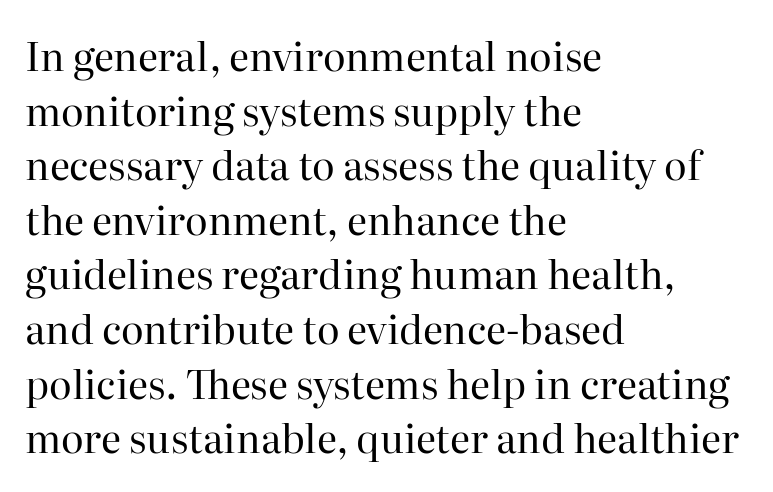
The image shows 39 px regular-weight serif type, upright; set left-aligned, normal line spacing (1.4x), normal letter spacing, not underlined; high stroke contrast and a medium x-height.
